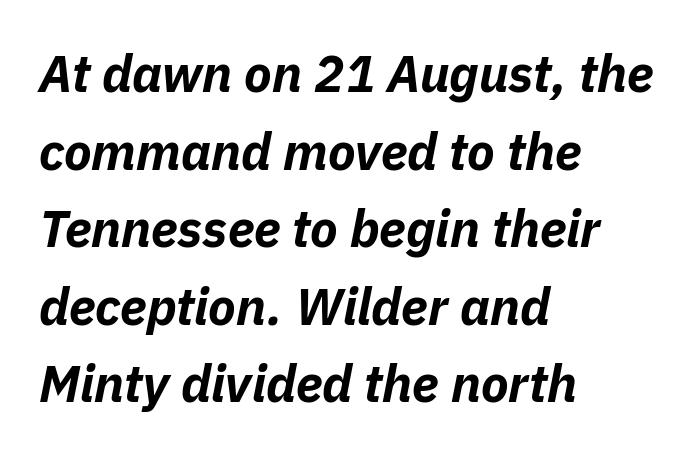
{"italic": "yes", "lean": "right", "slant_degrees": 11, "bold": "yes", "weight": "bold", "width": "normal", "stroke_contrast": "low", "x_height": "medium", "monospaced": "no", "underline": "no", "align": "left", "line_spacing": "normal", "line_spacing_ratio": 1.52, "letter_spacing": "normal", "letter_spacing_em": 0.0, "glyph_px": 51}
